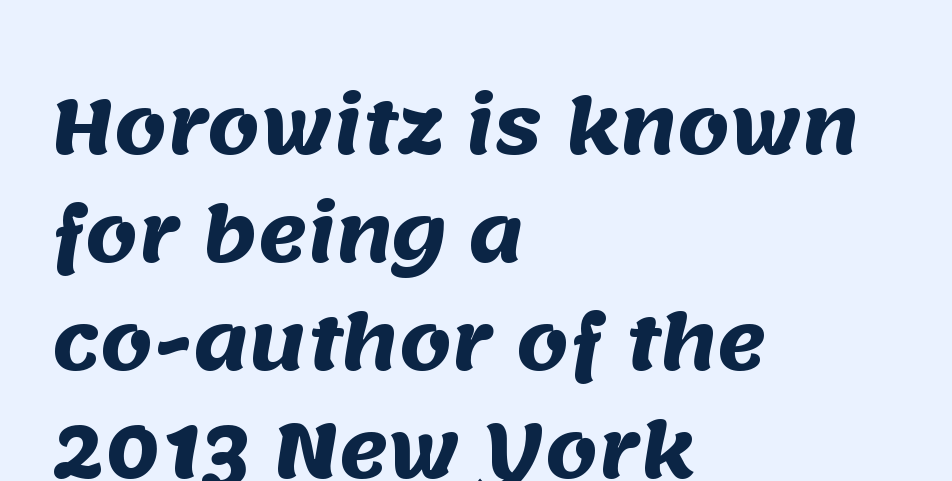
{"serif": "no", "bold": "yes", "weight": "heavy", "width": "normal", "stroke_contrast": "medium", "x_height": "large", "monospaced": "no", "underline": "no", "align": "left", "line_spacing": "normal", "line_spacing_ratio": 1.44, "letter_spacing": "normal", "letter_spacing_em": 0.0, "glyph_px": 75}
